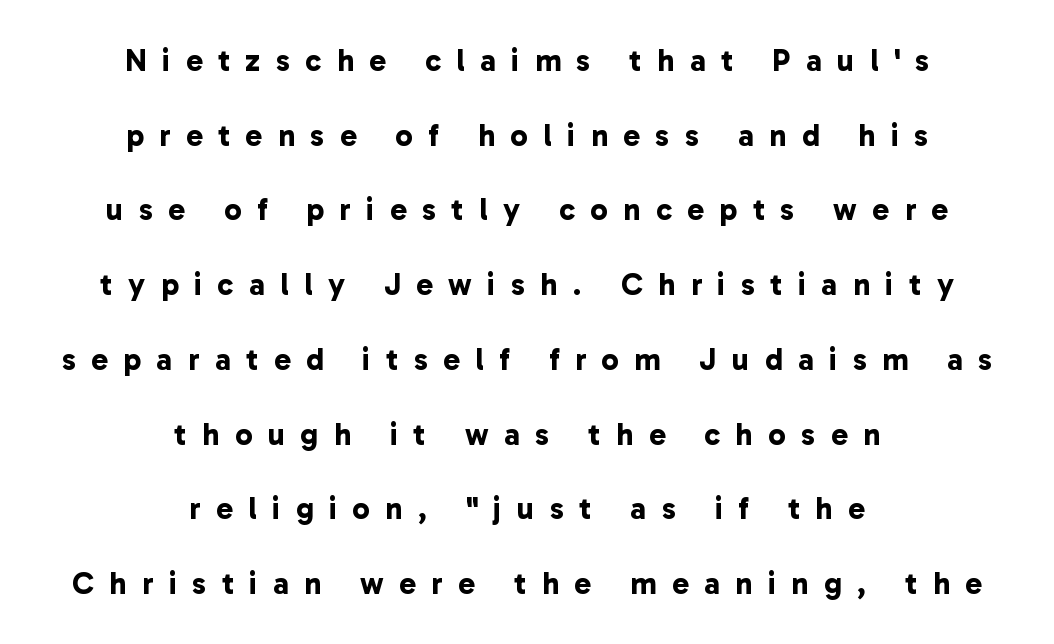
{"serif": "no", "bold": "yes", "weight": "bold", "width": "normal", "stroke_contrast": "low", "x_height": "medium", "monospaced": "no", "underline": "no", "align": "center", "line_spacing": "loose", "line_spacing_ratio": 2.41, "letter_spacing": "wide", "letter_spacing_em": 0.5, "glyph_px": 31}
